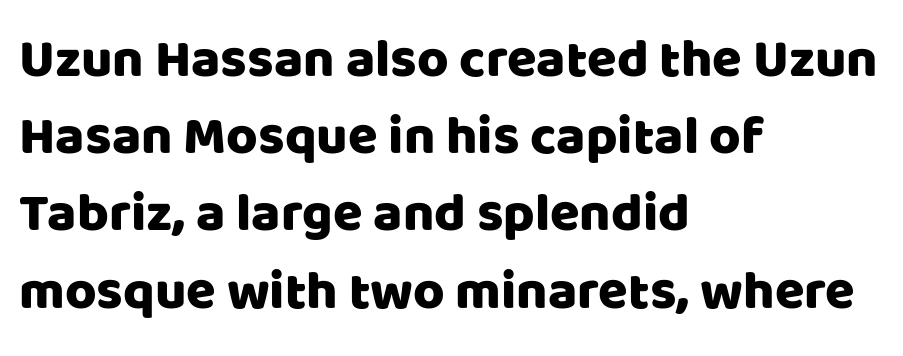
The image shows 54 px sans-serif type, upright; set left-aligned, normal line spacing (1.43x), normal letter spacing, not underlined; low stroke contrast and a large x-height.
